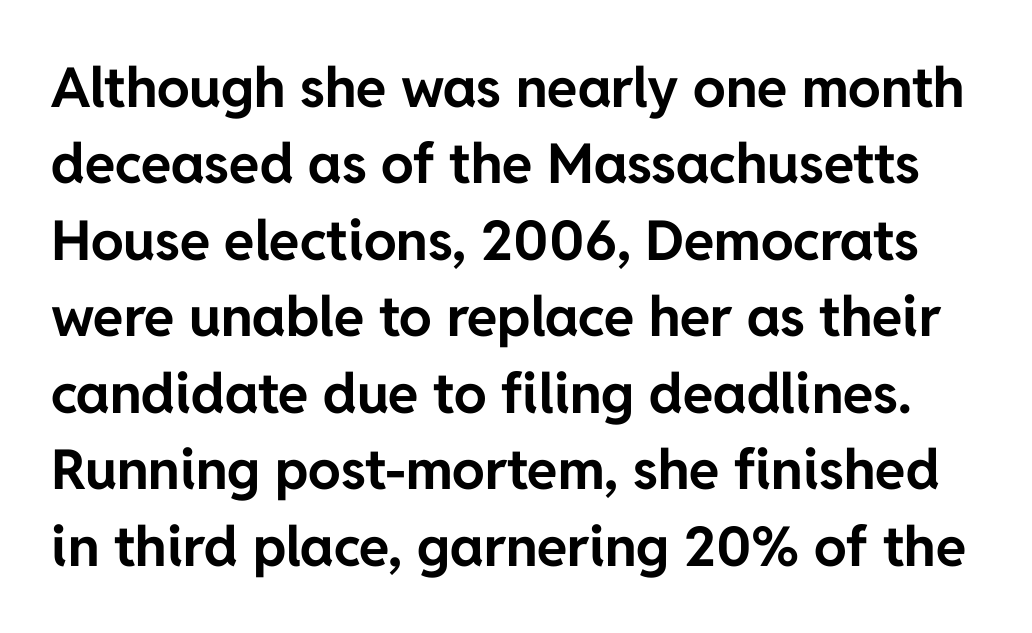
{"serif": "no", "italic": "no", "bold": "yes", "weight": "bold", "width": "normal", "stroke_contrast": "low", "x_height": "medium", "monospaced": "no", "underline": "no", "line_spacing": "normal", "line_spacing_ratio": 1.39, "letter_spacing": "normal", "letter_spacing_em": 0.0, "glyph_px": 55}
